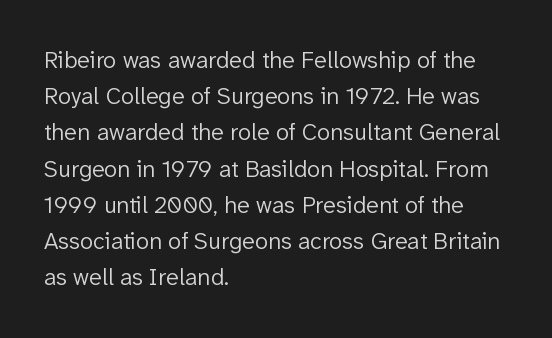
Default kerning and tracking; the words read as compact shapes. Tall strokes in this sample are plumb rather than angled. This rendering uses left alignment, leaving the right contour irregular. Students, observe: this is what conventionally led text looks like. Each stroke keeps to a modest, everyday thickness or less. Honestly, there is no underline to notice here at all.
